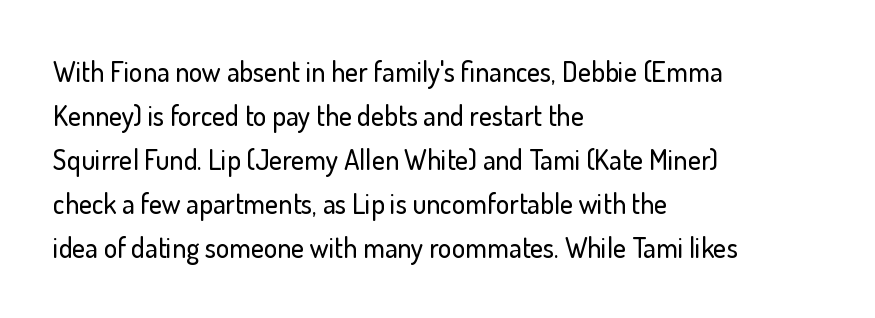
{"serif": "no", "italic": "no", "width": "normal", "stroke_contrast": "low", "x_height": "small", "monospaced": "no", "underline": "no", "align": "left", "line_spacing": "normal", "line_spacing_ratio": 1.57, "letter_spacing": "normal", "letter_spacing_em": 0.0, "glyph_px": 28}
